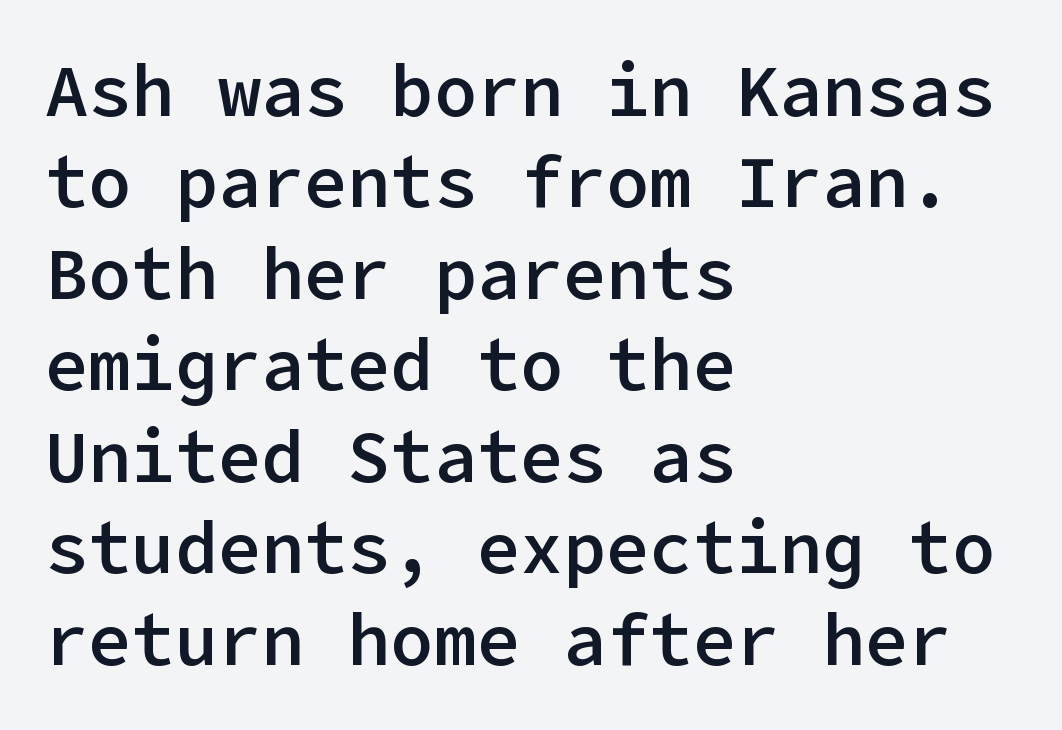
{"serif": "no", "italic": "no", "bold": "semi", "weight": "semibold", "width": "normal", "stroke_contrast": "low", "x_height": "medium", "underline": "no", "align": "left", "line_spacing": "normal", "line_spacing_ratio": 1.27, "letter_spacing": "normal", "letter_spacing_em": 0.0, "glyph_px": 72}
